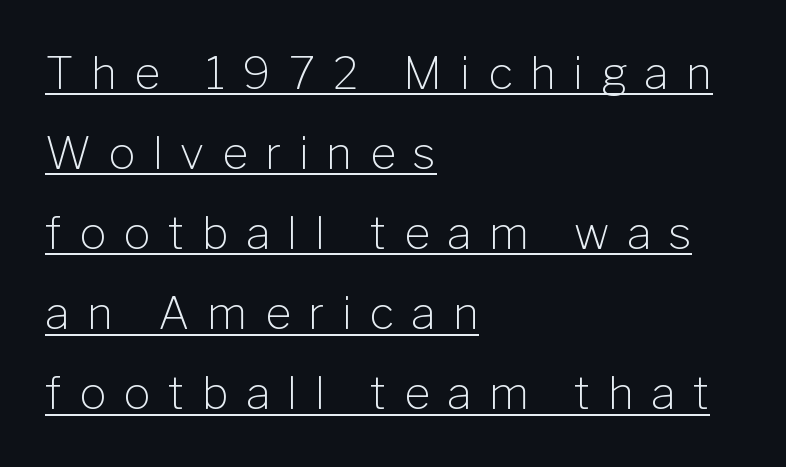
{"serif": "no", "italic": "no", "bold": "no", "weight": "light", "width": "normal", "stroke_contrast": "low", "x_height": "medium", "monospaced": "no", "underline": "yes", "align": "left", "line_spacing_ratio": 1.78, "letter_spacing": "wide", "letter_spacing_em": 0.39, "glyph_px": 45}
